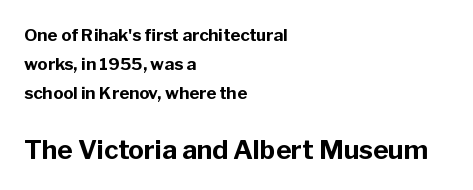
This sample uses plain, unmodified letter spacing. The following chunk of copy outweighs the initial chunk in type size. A full-strength bold gives these letters their thick strokes. Horizontal alignment here is leftward, the default for most running prose. The zone under the glyphs is completely vacant.
